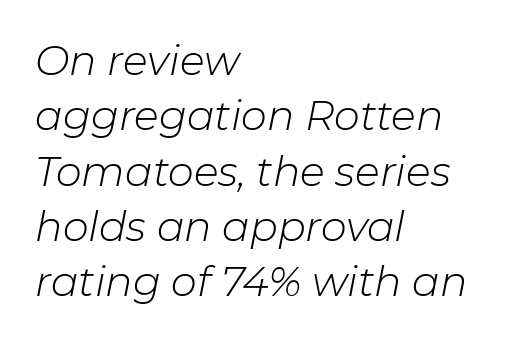
Q: Is the text bold? A: No.
Q: Is the text italic (slanted)? A: Yes, it leans right by about 11 degrees.
Q: Is the text underlined? A: No.
Q: How is the paragraph aligned? A: Left-aligned.
Q: Is the spacing between letters normal or unusually wide? A: Normal.
Q: Is the spacing between lines tight, normal or loose? A: Normal.
Q: Width (condensed, normal, or wide)? A: Normal.
Q: Stroke contrast? A: Low.
Q: x-height? A: Medium.
Q: Monospaced? A: No.
